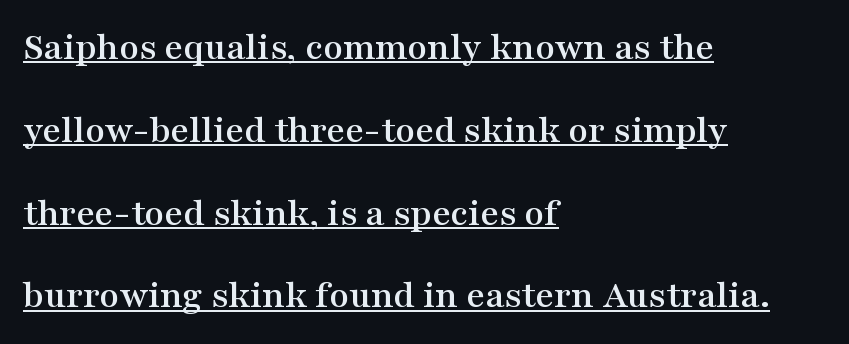
{"serif": "yes", "italic": "no", "width": "wide", "stroke_contrast": "medium", "x_height": "medium", "monospaced": "no", "underline": "yes", "align": "left", "line_spacing": "loose", "line_spacing_ratio": 2.07, "letter_spacing": "normal", "letter_spacing_em": 0.0, "glyph_px": 40}
